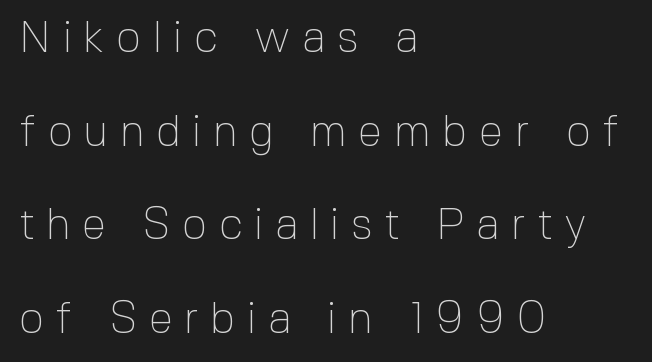
Q: Is the text bold? A: No.
Q: Is the text italic (slanted)? A: No, it is upright.
Q: Is the typeface a serif or a sans-serif typeface? A: Sans-serif.
Q: Is the text underlined? A: No.
Q: How is the paragraph aligned? A: Left-aligned.
Q: Is the spacing between letters normal or unusually wide? A: Unusually wide.
Q: Is the spacing between lines tight, normal or loose? A: Loose.
Q: Width (condensed, normal, or wide)? A: Normal.
Q: x-height? A: Medium.
Q: Monospaced? A: No.
